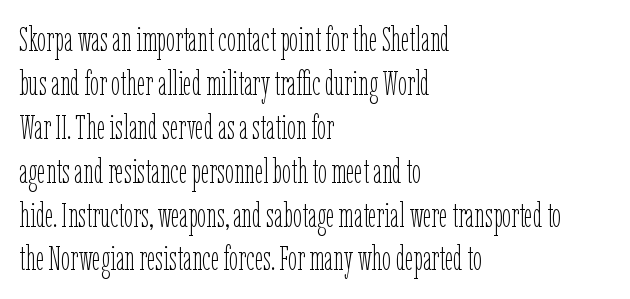
Spacing verdict: proportional, widths tailored to each character. Stroke thickness stays within the range of a standard reading face or lighter. You could call the tracking neutral — neither tight nor loose. The rows are spaced the way most documents space them.
